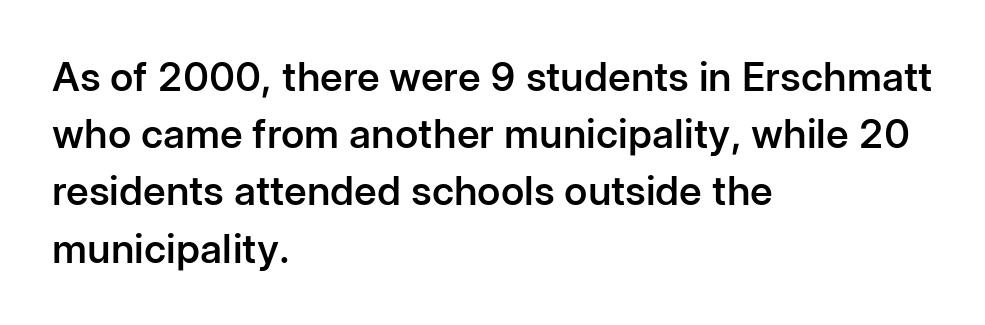
The image shows 40 px semibold sans-serif type, upright; set left-aligned, normal line spacing (1.43x), normal letter spacing, not underlined; low stroke contrast and a medium x-height.
